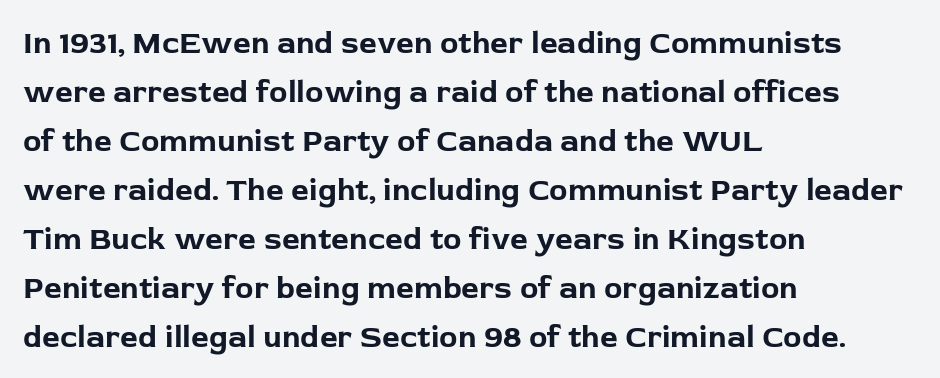
Q: Is the text bold? A: Yes.
Q: Is the text italic (slanted)? A: No, it is upright.
Q: Is the typeface a serif or a sans-serif typeface? A: Sans-serif.
Q: Is the text underlined? A: No.
Q: How is the paragraph aligned? A: Left-aligned.
Q: Is the spacing between letters normal or unusually wide? A: Normal.
Q: Is the spacing between lines tight, normal or loose? A: Normal.
Q: Width (condensed, normal, or wide)? A: Normal.
Q: Stroke contrast? A: Low.
Q: x-height? A: Medium.
Q: Monospaced? A: No.
